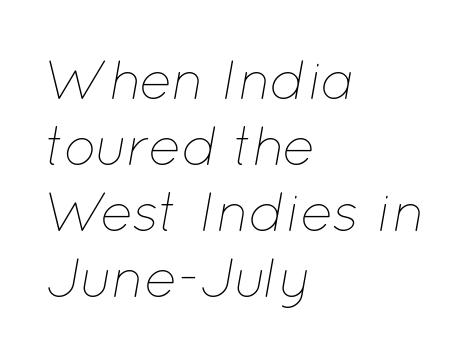
{"italic": "yes", "lean": "right", "slant_degrees": 12, "bold": "no", "weight": "thin", "width": "normal", "stroke_contrast": "low", "x_height": "medium", "monospaced": "no", "underline": "no", "align": "left", "line_spacing_ratio": 1.2, "letter_spacing": "normal", "letter_spacing_em": 0.0, "glyph_px": 55}
